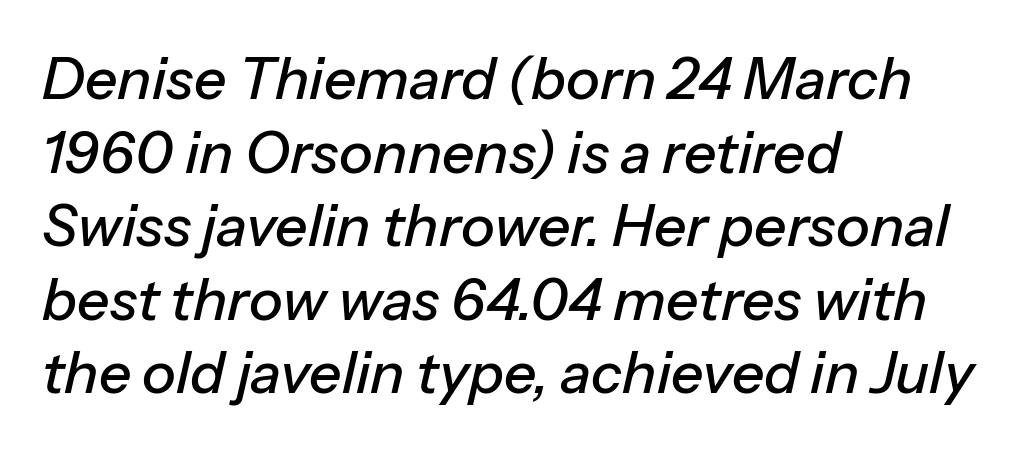
The image shows 57 px text type, italic (leaning right); set left-aligned, normal line spacing (1.29x), normal letter spacing, not underlined; low stroke contrast and a medium x-height.
